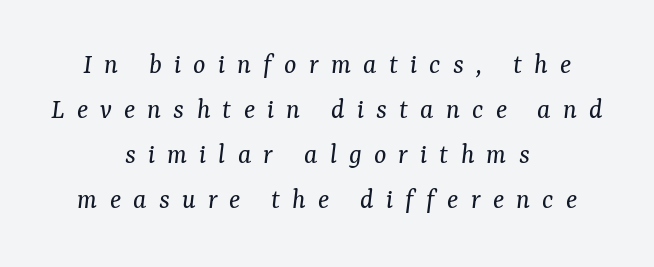
The image shows 29 px regular-weight serif type, italic (leaning right); set centered, normal line spacing (1.55x), unusually wide letter spacing (+0.42 em), not underlined; medium stroke contrast and a medium x-height.
